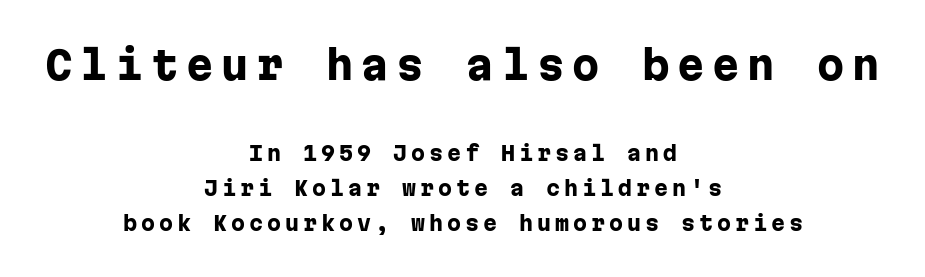
The image shows 39 px heavy sans-serif type, upright, monospaced; set centered, line spacing 1.76x, unusually wide letter spacing (+0.2 em), not underlined; the first (top) block is 1.95x larger; low stroke contrast and a medium x-height.
